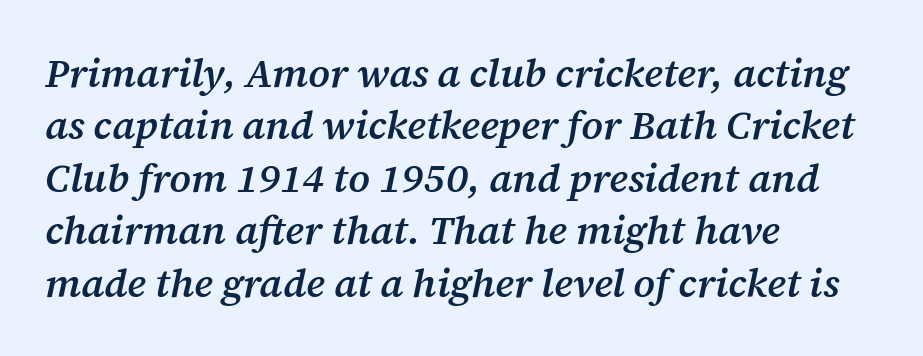
The image shows 40 px semibold serif type, italic (leaning right); set left-aligned, normal line spacing (1.31x), normal letter spacing, not underlined; medium stroke contrast and a medium x-height.
